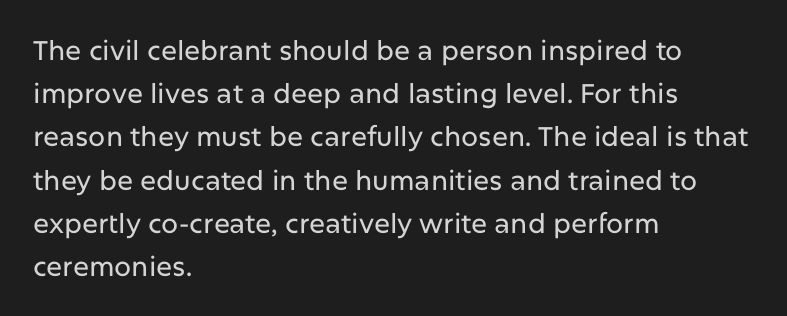
The image shows 27 px text type, upright; set left-aligned, normal line spacing (1.6x), normal letter spacing, not underlined.
